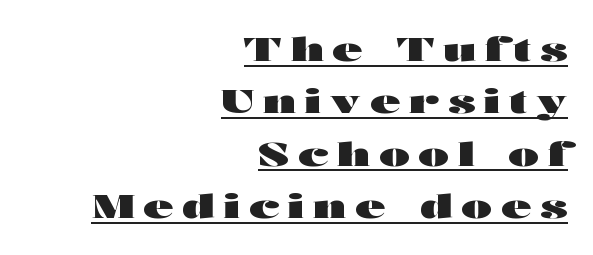
Q: Is the text bold? A: Yes.
Q: Is the text italic (slanted)? A: No, it is upright.
Q: Is the typeface a serif or a sans-serif typeface? A: Serif.
Q: Is the text underlined? A: Yes.
Q: How is the paragraph aligned? A: Right-aligned.
Q: Is the spacing between letters normal or unusually wide? A: Unusually wide.
Q: Is the spacing between lines tight, normal or loose? A: Normal.
Q: Width (condensed, normal, or wide)? A: Wide.
Q: Stroke contrast? A: High.
Q: x-height? A: Medium.
Q: Monospaced? A: No.
